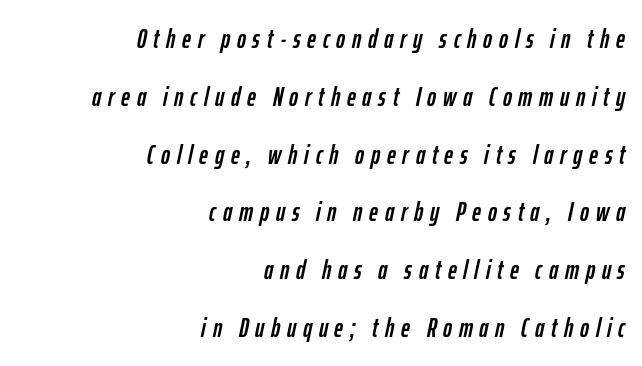
Q: Is the text italic (slanted)? A: Yes, it leans right by about 12 degrees.
Q: Is the text underlined? A: No.
Q: How is the paragraph aligned? A: Right-aligned.
Q: Is the spacing between letters normal or unusually wide? A: Unusually wide.
Q: Is the spacing between lines tight, normal or loose? A: Loose.
